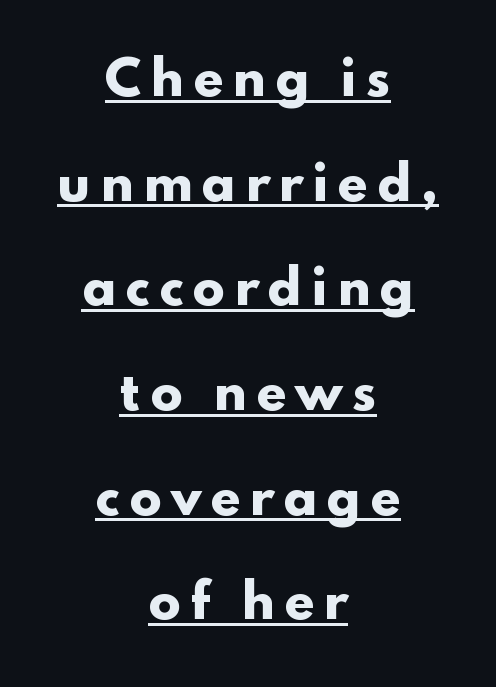
{"serif": "no", "italic": "no", "bold": "yes", "weight": "heavy", "width": "wide", "stroke_contrast": "low", "x_height": "small", "monospaced": "no", "underline": "yes", "align": "center", "line_spacing": "loose", "line_spacing_ratio": 2.18, "glyph_px": 48}
